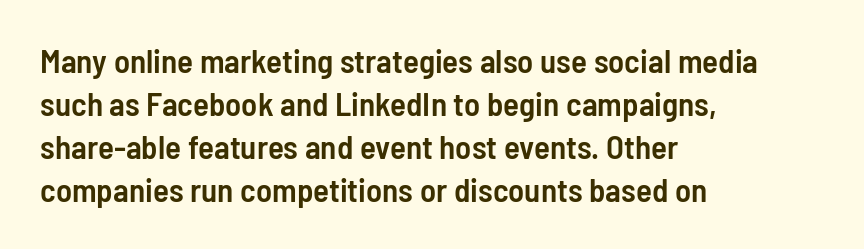
{"serif": "no", "italic": "no", "bold": "semi", "weight": "semibold", "width": "condensed", "stroke_contrast": "low", "x_height": "medium", "monospaced": "no", "underline": "no", "align": "left", "line_spacing": "normal", "line_spacing_ratio": 1.3, "letter_spacing": "normal", "letter_spacing_em": 0.0, "glyph_px": 33}
